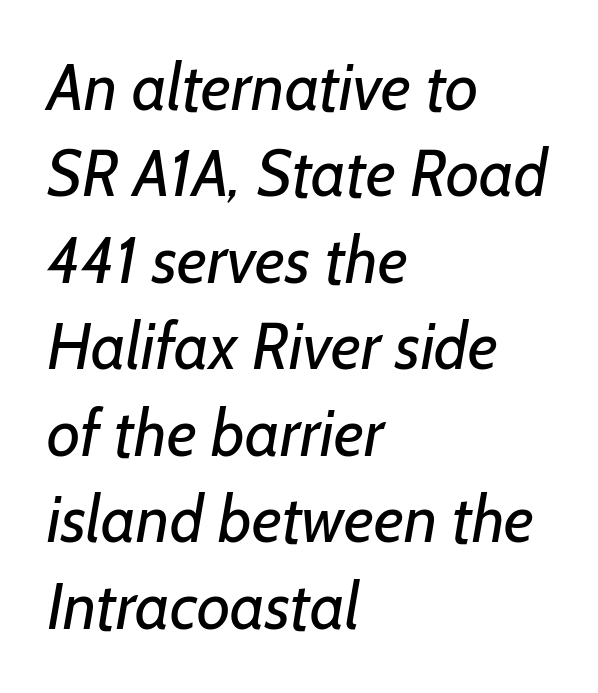
The image shows 65 px regular-weight sans-serif type; set left-aligned, normal line spacing (1.33x), normal letter spacing, not underlined; low stroke contrast and a medium x-height.
